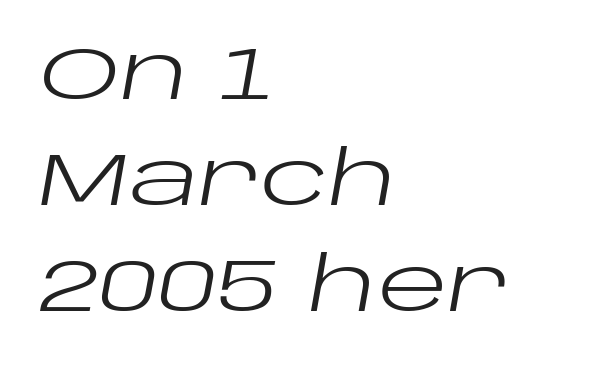
One glance says typical: line gaps are just what's usual. No extra tracking has been applied to these lines. When letters slant like this, we call the style italic. Typeset ragged right — the left edge is the straight one. Only glyphs here, with clear space below each row. Character widths vary here, with narrow letters taking less room than wide ones.
